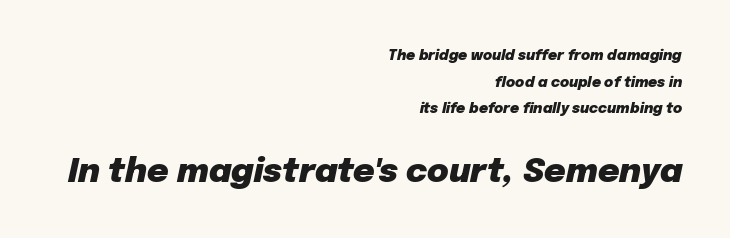
Inter-character spacing is left at the font's built-in metrics. Does the bottom block carry the larger type? Yes, it does. The face used here has a pronounced slope to its letters. Set as a true bold cut, around the 700 mark. Every row of glyphs terminates at an identical x-position on the right.
